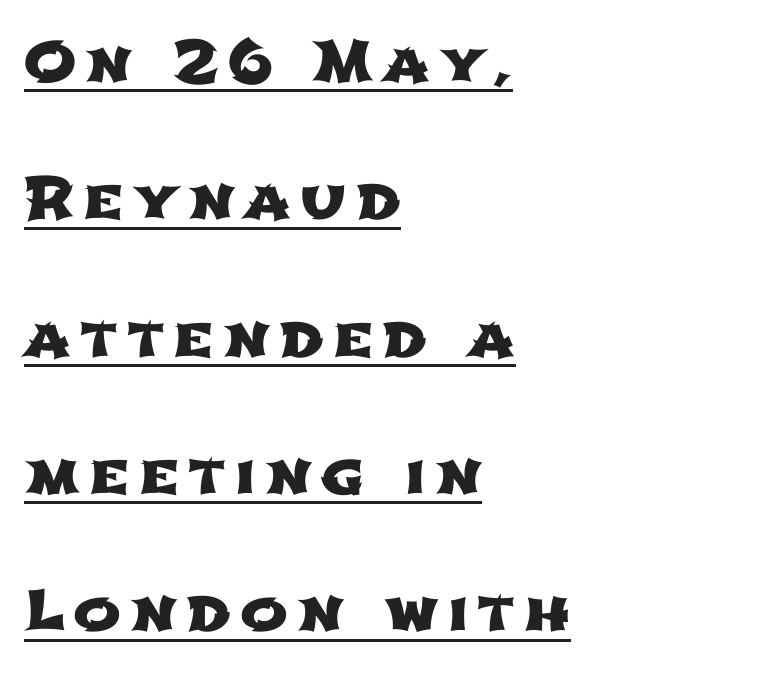
The typesetter chose a ragged-right arrangement here. The letters advance in unequal steps, a hallmark of proportional type. Line spacing here is loose. The lettering is marked with a stroke running underneath it. What kind of face is this? One without serifs — a sans.
